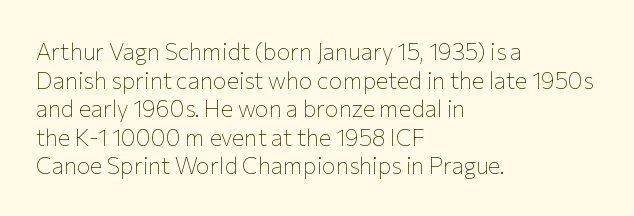
The image shows 23 px text type, upright; set left-aligned, line spacing 1.24x, normal letter spacing, not underlined.
